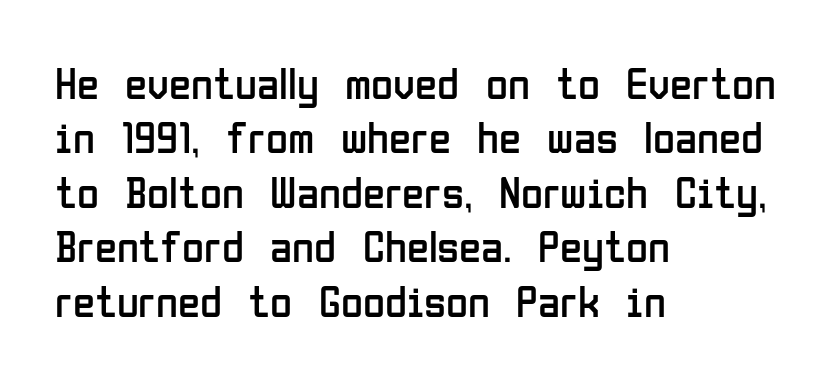
If you drew a ruler down the left edge, every line would touch it. Observe the ordinary spacing: letters are neighbours, not strangers. Is this a heavy cut? Hardly; it is regular or lighter. Does the lettering tilt? It doesn't — this is upright. This rendering employs a face without finishing strokes, i.e., a sans-serif.
